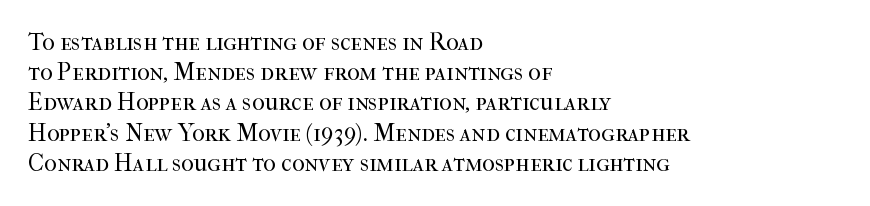
The weight would be labelled regular, book, light, or lighter still. Every stem runs plumb, perpendicular to the baseline. Descender tails drop into unmarked territory. One glance says typical: line gaps are just what's usual.
